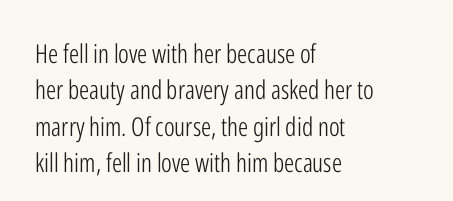
The image shows 26 px text type, upright; set left-aligned, normal line spacing (1.4x), normal letter spacing, not underlined.
